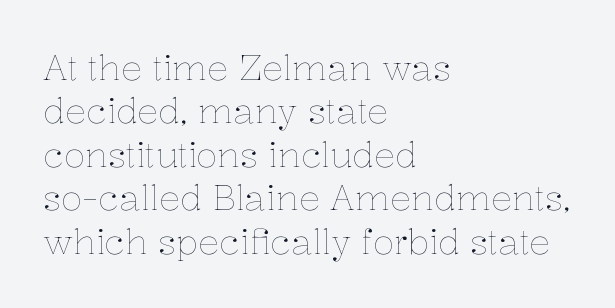
Q: Is the text bold? A: No.
Q: Is the text italic (slanted)? A: No, it is upright.
Q: Is the text underlined? A: No.
Q: How is the paragraph aligned? A: Left-aligned.
Q: Is the spacing between letters normal or unusually wide? A: Normal.
Q: Width (condensed, normal, or wide)? A: Normal.
Q: Stroke contrast? A: Low.
Q: x-height? A: Medium.
Q: Monospaced? A: No.
